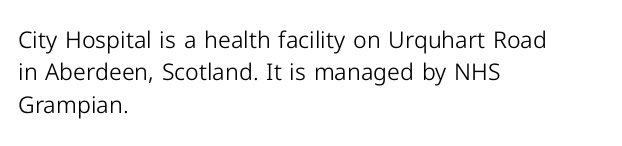
Q: Is the text bold? A: No.
Q: Is the text italic (slanted)? A: No, it is upright.
Q: Is the text underlined? A: No.
Q: How is the paragraph aligned? A: Left-aligned.
Q: Is the spacing between letters normal or unusually wide? A: Normal.
Q: Is the spacing between lines tight, normal or loose? A: Normal.
